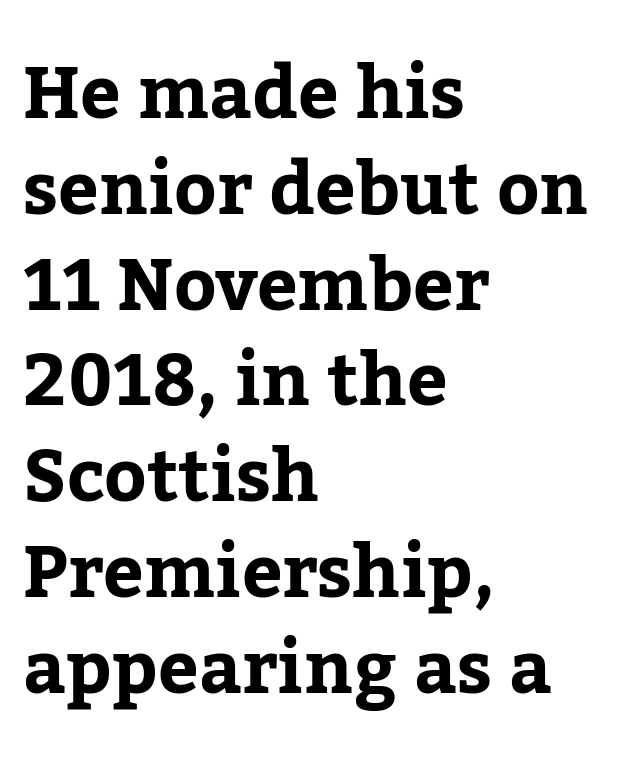
Q: Is the text bold? A: Yes.
Q: Is the text italic (slanted)? A: No, it is upright.
Q: Is the typeface a serif or a sans-serif typeface? A: Serif.
Q: Is the text underlined? A: No.
Q: How is the paragraph aligned? A: Left-aligned.
Q: Is the spacing between letters normal or unusually wide? A: Normal.
Q: Is the spacing between lines tight, normal or loose? A: Normal.
Q: Width (condensed, normal, or wide)? A: Normal.
Q: Stroke contrast? A: Low.
Q: x-height? A: Medium.
Q: Monospaced? A: No.
